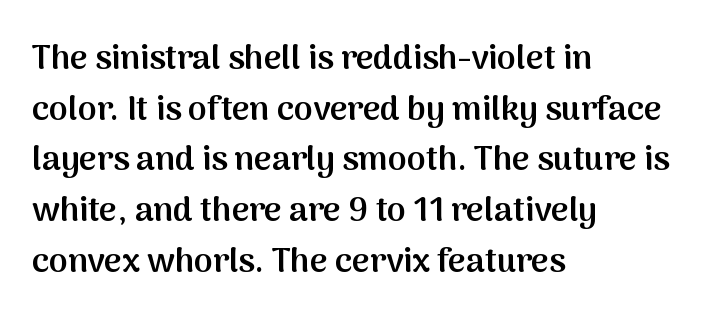
Q: Is the text bold? A: Semi-bold.
Q: Is the text italic (slanted)? A: No, it is upright.
Q: Is the typeface a serif or a sans-serif typeface? A: Sans-serif.
Q: Is the text underlined? A: No.
Q: How is the paragraph aligned? A: Left-aligned.
Q: Is the spacing between letters normal or unusually wide? A: Normal.
Q: Is the spacing between lines tight, normal or loose? A: Normal.
Q: Width (condensed, normal, or wide)? A: Normal.
Q: Stroke contrast? A: Medium.
Q: x-height? A: Medium.
Q: Monospaced? A: No.
